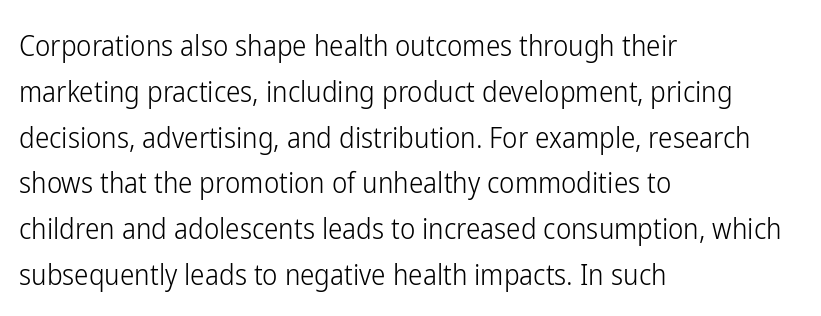
Q: Is the text bold? A: No.
Q: Is the text italic (slanted)? A: No, it is upright.
Q: Is the typeface a serif or a sans-serif typeface? A: Sans-serif.
Q: Is the text underlined? A: No.
Q: How is the paragraph aligned? A: Left-aligned.
Q: Is the spacing between letters normal or unusually wide? A: Normal.
Q: Is the spacing between lines tight, normal or loose? A: Normal.
Q: Width (condensed, normal, or wide)? A: Condensed.
Q: Stroke contrast? A: Low.
Q: x-height? A: Medium.
Q: Monospaced? A: No.
